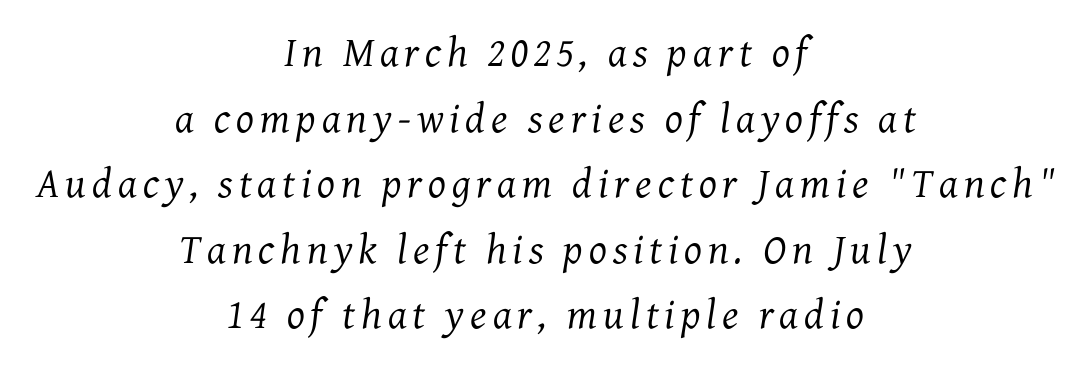
Q: Is the text bold? A: No.
Q: Is the text italic (slanted)? A: Yes, it leans right by about 7 degrees.
Q: Is the typeface a serif or a sans-serif typeface? A: Serif.
Q: Is the text underlined? A: No.
Q: How is the paragraph aligned? A: Centered.
Q: Is the spacing between lines tight, normal or loose? A: Normal.
Q: Width (condensed, normal, or wide)? A: Normal.
Q: Stroke contrast? A: Medium.
Q: x-height? A: Medium.
Q: Monospaced? A: No.
